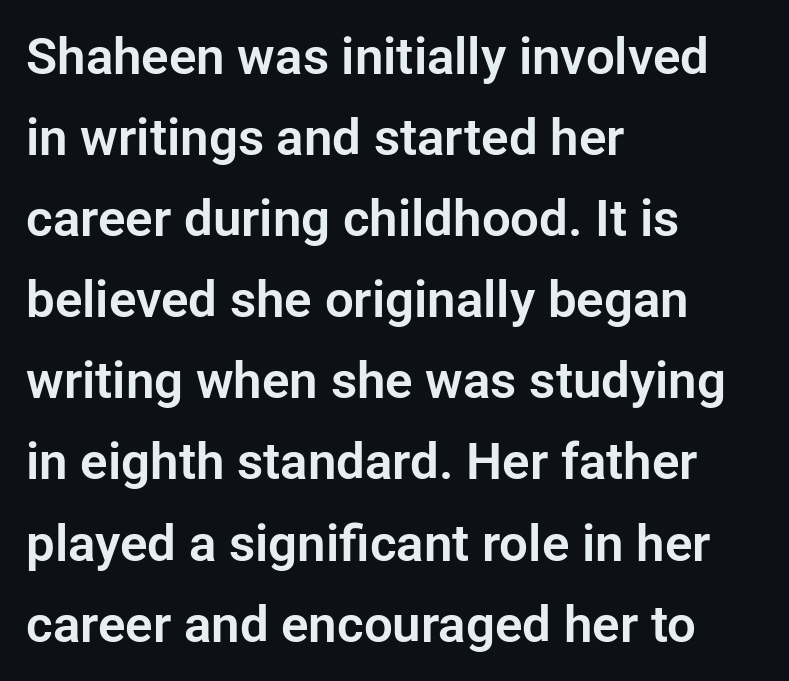
{"serif": "no", "italic": "no", "width": "normal", "stroke_contrast": "low", "x_height": "medium", "monospaced": "no", "underline": "no", "align": "left", "line_spacing": "normal", "line_spacing_ratio": 1.59, "letter_spacing": "normal", "letter_spacing_em": 0.0, "glyph_px": 51}
